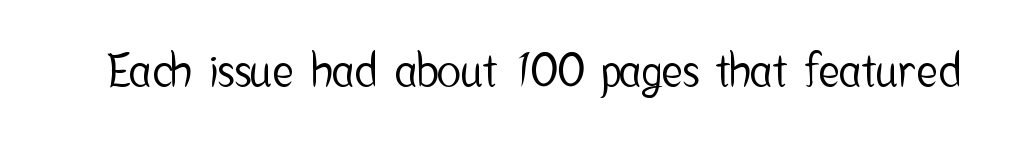
The image shows 45 px condensed sans-serif type, upright; set normal letter spacing, not underlined; low stroke contrast and a medium x-height.
